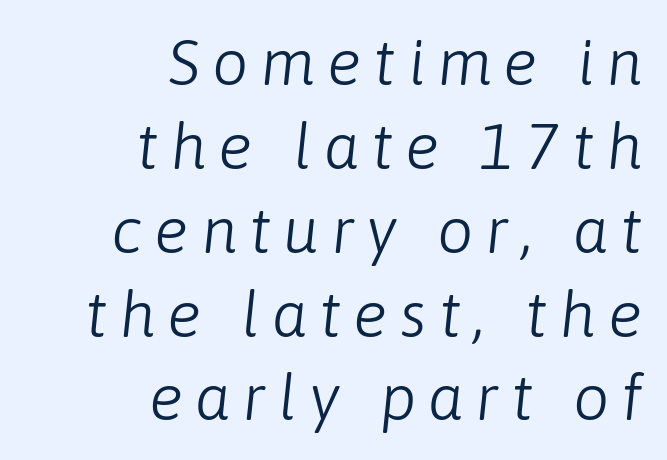
The image shows 64 px light type, italic (leaning right); set right-aligned, normal line spacing (1.31x), not underlined; low stroke contrast and a medium x-height.
